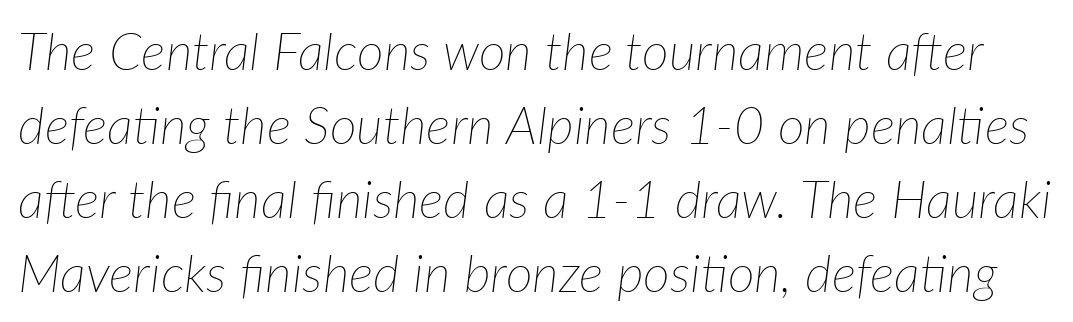
The image shows 52 px thin type, italic (leaning right); set normal line spacing (1.42x), normal letter spacing, not underlined; low stroke contrast and a medium x-height.
